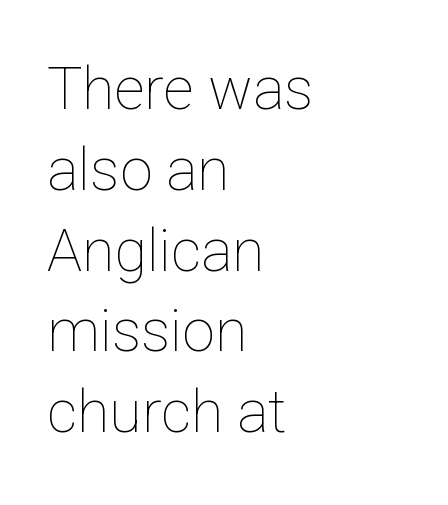
The image shows 59 px thin type, upright; set left-aligned, normal line spacing (1.37x), normal letter spacing, not underlined; low stroke contrast and a medium x-height.
